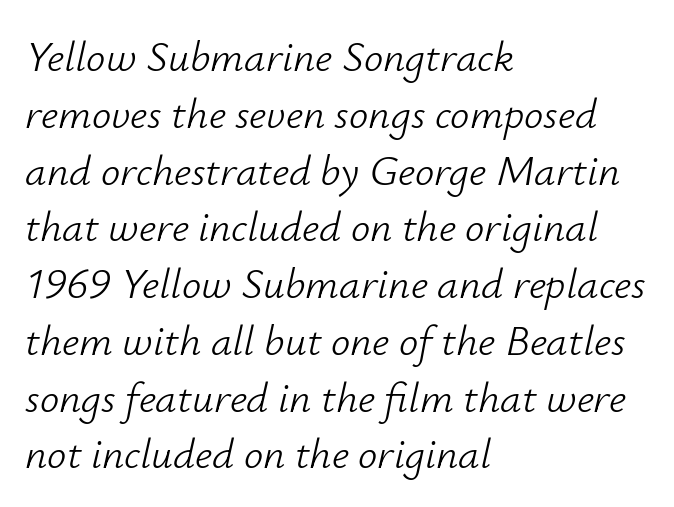
It's the slanting kind of type. Beneath every word, the page is bare. Visually the block forms a straight wall on the left and a jagged coastline on the right. Each word holds together tightly as a unit, with standard inter-letter gaps. The cut favours lightness, reaching ordinary text weight at its darkest. Looks like regular typesetting: each glyph gets only the width it needs.
